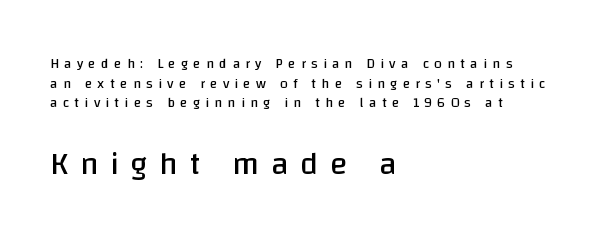
Q: Is the text bold? A: No.
Q: Is the text italic (slanted)? A: No, it is upright.
Q: Is the typeface a serif or a sans-serif typeface? A: Sans-serif.
Q: Is the text underlined? A: No.
Q: How is the paragraph aligned? A: Left-aligned.
Q: Is the spacing between letters normal or unusually wide? A: Unusually wide.
Q: Is the spacing between lines tight, normal or loose? A: Normal.
Q: Which block of text is set in a larger size, the first (top) or the second (bottom)? A: The second (bottom) one.
Q: Width (condensed, normal, or wide)? A: Normal.
Q: Stroke contrast? A: Low.
Q: x-height? A: Large.
Q: Monospaced? A: No.
